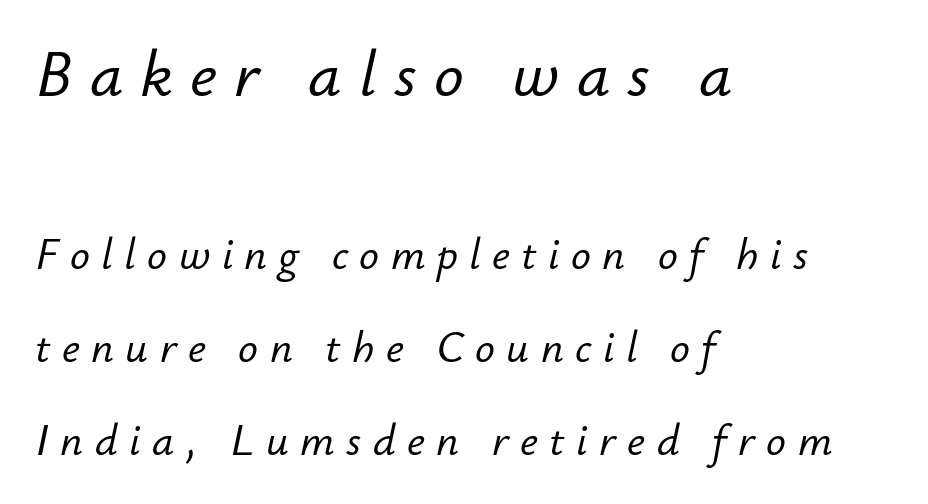
{"italic": "yes", "lean": "right", "slant_degrees": 12, "width": "normal", "stroke_contrast": "low", "x_height": "small", "monospaced": "no", "underline": "no", "align": "left", "line_spacing": "loose", "line_spacing_ratio": 2.12, "letter_spacing": "wide", "letter_spacing_em": 0.26, "larger_block": "first", "size_ratio": 1.5, "glyph_px": 66}
